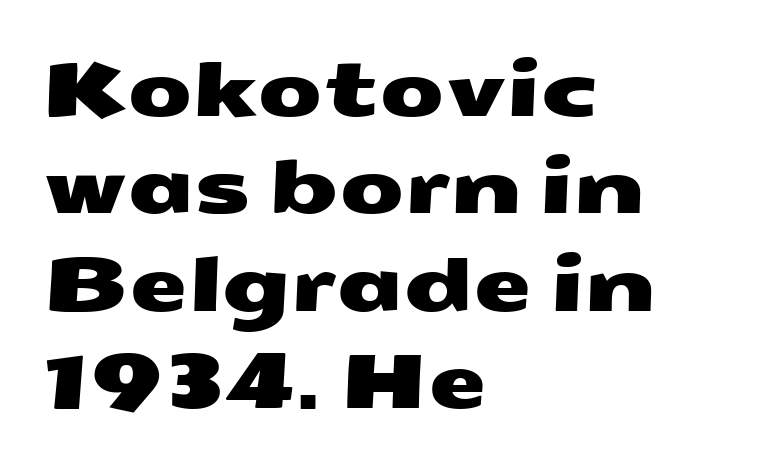
The letterforms sit shoulder to shoulder at normal distance. Typographically, this falls in the sans-serif category. Compared with typical paragraphs, the rows here are spaced about the same. Each row of text sits above clean, open space. Where is the straight margin? On the left. Spacing verdict: proportional, widths tailored to each character.
